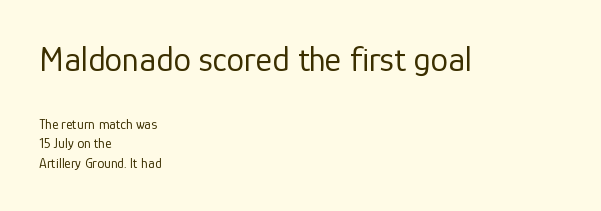
The image shows 35 px regular-weight sans-serif type, upright; set left-aligned, normal line spacing (1.39x), normal letter spacing, not underlined; the first (top) block is 2.5x larger; low stroke contrast and a medium x-height.
